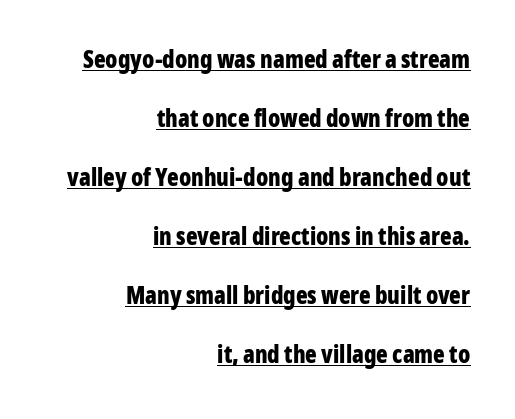
The image shows 24 px bold type, upright; set right-aligned, loose line spacing (2.46x), normal letter spacing, underlined.
